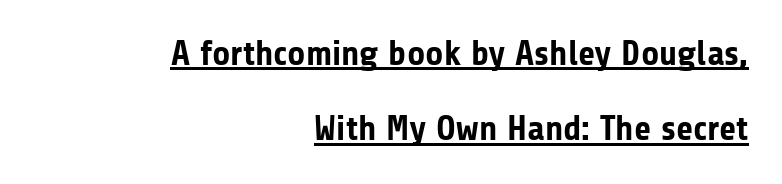
Does a line run under the words? Yes, clearly. Does the lettering tilt? It doesn't — this is upright. Horizontally, the lines are justified to the trailing edge only. Each letter keeps its own natural width here, so spacing adapts to shape. The gaps between neighbouring characters are ordinary and unremarkable.
